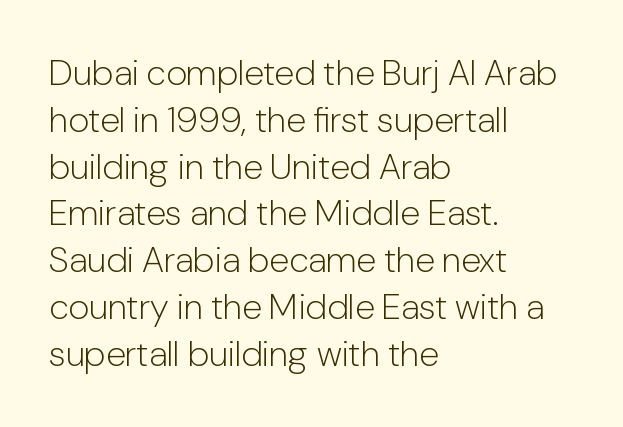
{"serif": "no", "italic": "no", "bold": "no", "weight": "light", "width": "normal", "stroke_contrast": "low", "x_height": "medium", "monospaced": "no", "underline": "no", "align": "left", "line_spacing": "normal", "line_spacing_ratio": 1.3, "letter_spacing": "normal", "letter_spacing_em": 0.0, "glyph_px": 36}
